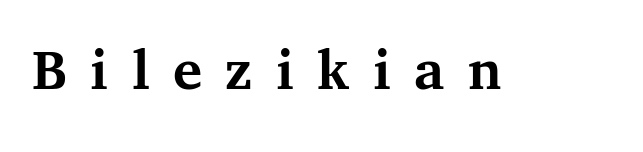
{"serif": "yes", "italic": "no", "bold": "yes", "weight": "semibold", "width": "normal", "stroke_contrast": "medium", "x_height": "medium", "monospaced": "no", "underline": "no", "letter_spacing": "wide", "letter_spacing_em": 0.38, "glyph_px": 61}
